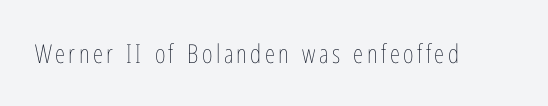
{"italic": "no", "bold": "no", "underline": "no", "glyph_px": 26}
